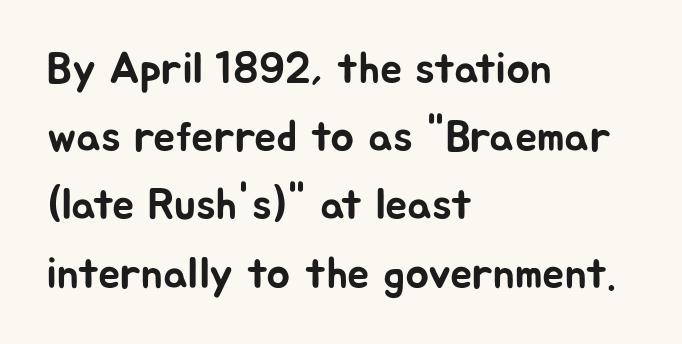
The image shows 44 px sans-serif type, upright; set left-aligned, normal line spacing (1.55x), normal letter spacing, not underlined; low stroke contrast and a medium x-height.
